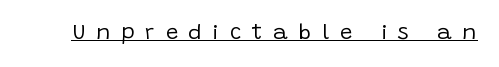
Q: Is the text bold? A: No.
Q: Is the text italic (slanted)? A: No, it is upright.
Q: Is the text underlined? A: Yes.
Q: Is the spacing between letters normal or unusually wide? A: Unusually wide.
